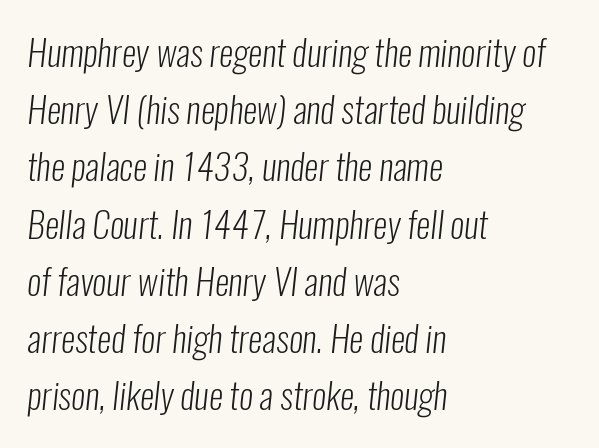
Q: Is the text bold? A: No.
Q: Is the typeface a serif or a sans-serif typeface? A: Sans-serif.
Q: Is the text underlined? A: No.
Q: How is the paragraph aligned? A: Left-aligned.
Q: Is the spacing between letters normal or unusually wide? A: Normal.
Q: Is the spacing between lines tight, normal or loose? A: Normal.
Q: Width (condensed, normal, or wide)? A: Condensed.
Q: Stroke contrast? A: Low.
Q: x-height? A: Medium.
Q: Monospaced? A: No.
